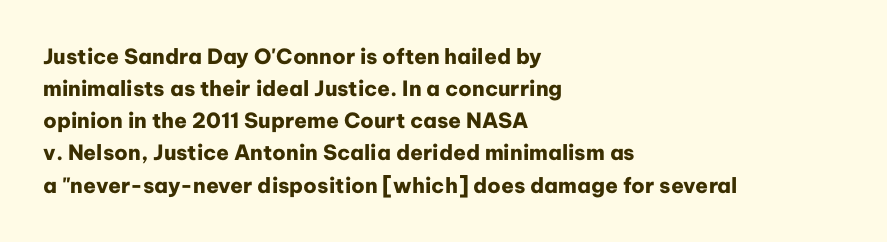
Q: Is the text bold? A: Yes.
Q: Is the text italic (slanted)? A: No, it is upright.
Q: Is the text underlined? A: No.
Q: How is the paragraph aligned? A: Left-aligned.
Q: Is the spacing between letters normal or unusually wide? A: Normal.
Q: Is the spacing between lines tight, normal or loose? A: Normal.
